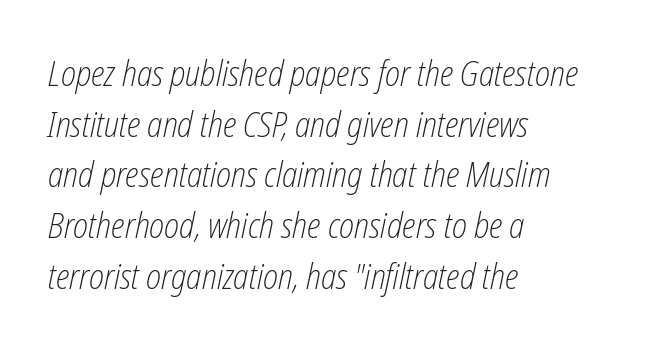
{"italic": "yes", "lean": "right", "slant_degrees": 12, "bold": "no", "weight": "light", "width": "condensed", "stroke_contrast": "low", "x_height": "medium", "monospaced": "no", "underline": "no", "align": "left", "line_spacing": "normal", "line_spacing_ratio": 1.45, "letter_spacing": "normal", "letter_spacing_em": 0.0, "glyph_px": 35}
